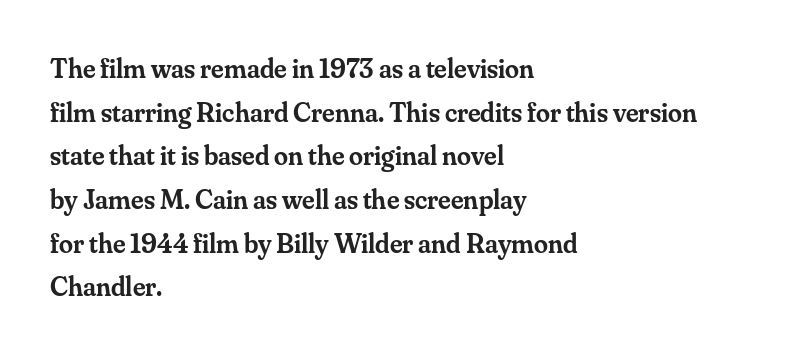
The image shows 28 px semibold serif type, upright; set left-aligned, normal line spacing (1.56x), normal letter spacing, not underlined; medium stroke contrast and a small x-height.
